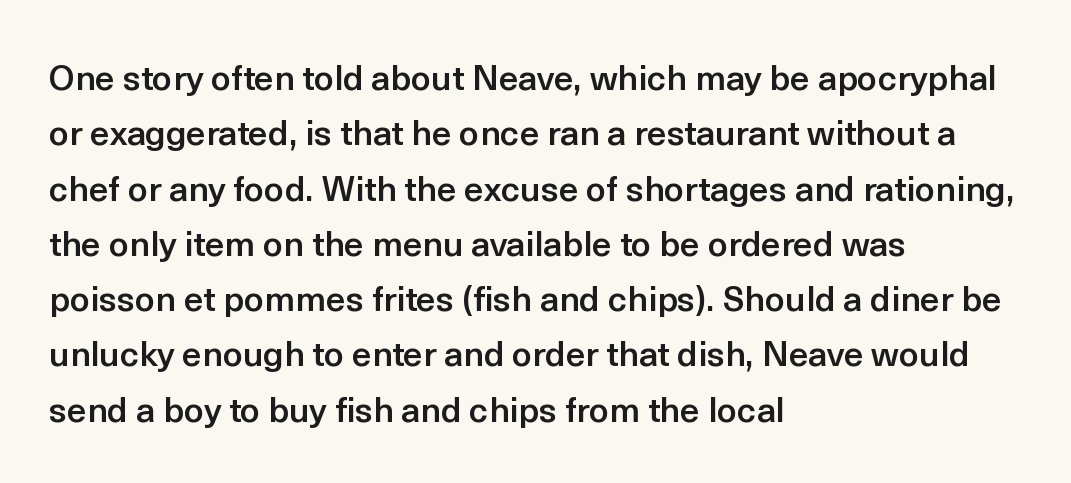
The image shows 35 px semibold sans-serif type, upright; set left-aligned, normal line spacing (1.58x), normal letter spacing, not underlined; a medium x-height.
